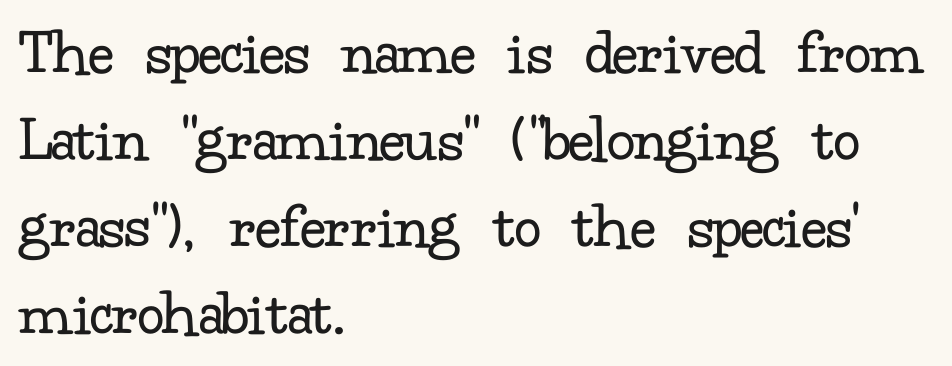
Q: Is the text bold? A: No.
Q: Is the text italic (slanted)? A: No, it is upright.
Q: Is the typeface a serif or a sans-serif typeface? A: Serif.
Q: Is the text underlined? A: No.
Q: How is the paragraph aligned? A: Left-aligned.
Q: Is the spacing between letters normal or unusually wide? A: Normal.
Q: Is the spacing between lines tight, normal or loose? A: Normal.
Q: Width (condensed, normal, or wide)? A: Normal.
Q: Stroke contrast? A: Low.
Q: x-height? A: Small.
Q: Monospaced? A: No.
